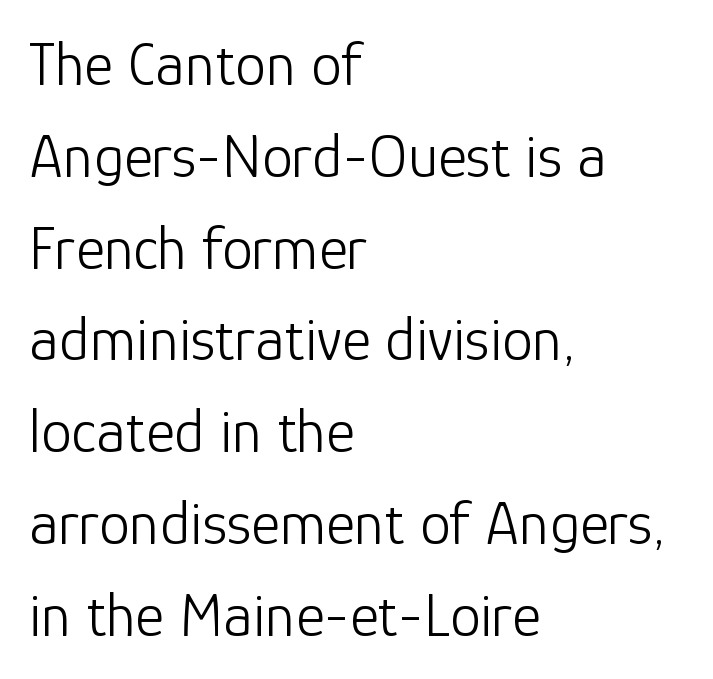
Q: Is the text bold? A: No.
Q: Is the text italic (slanted)? A: No, it is upright.
Q: Is the typeface a serif or a sans-serif typeface? A: Sans-serif.
Q: Is the text underlined? A: No.
Q: How is the paragraph aligned? A: Left-aligned.
Q: Is the spacing between letters normal or unusually wide? A: Normal.
Q: Is the spacing between lines tight, normal or loose? A: Normal.
Q: Width (condensed, normal, or wide)? A: Normal.
Q: Stroke contrast? A: Low.
Q: x-height? A: Medium.
Q: Monospaced? A: No.
